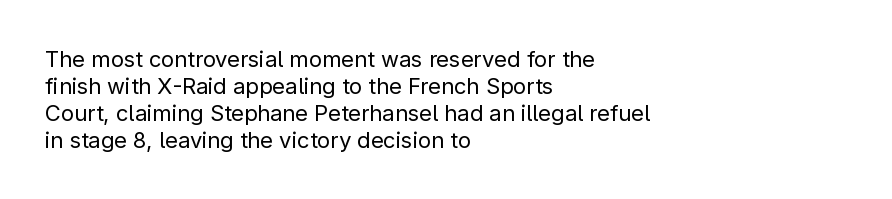
{"italic": "no", "bold": "no", "underline": "no", "align": "left", "line_spacing_ratio": 1.22, "letter_spacing": "normal", "letter_spacing_em": 0.0, "glyph_px": 22}
